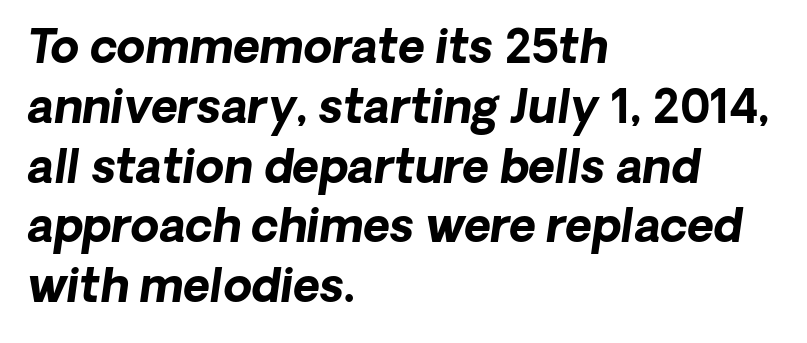
Q: Is the text bold? A: Yes.
Q: Is the text italic (slanted)? A: Yes, it leans right by about 8 degrees.
Q: Is the text underlined? A: No.
Q: How is the paragraph aligned? A: Left-aligned.
Q: Is the spacing between letters normal or unusually wide? A: Normal.
Q: Is the spacing between lines tight, normal or loose? A: Normal.
Q: Width (condensed, normal, or wide)? A: Normal.
Q: Stroke contrast? A: Low.
Q: x-height? A: Medium.
Q: Monospaced? A: No.
